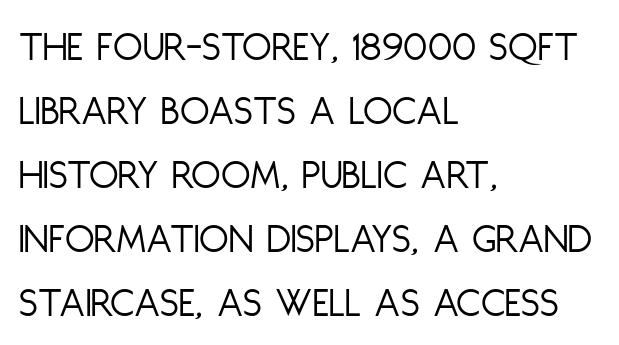
{"serif": "no", "italic": "no", "bold": "no", "weight": "light", "width": "condensed", "stroke_contrast": "low", "x_height": "large", "monospaced": "no", "underline": "no", "align": "left", "line_spacing": "normal", "line_spacing_ratio": 1.49, "letter_spacing": "normal", "letter_spacing_em": 0.0, "glyph_px": 43}
